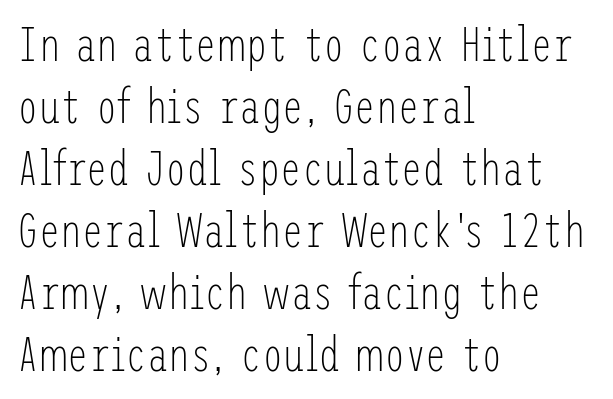
The image shows 48 px light, condensed sans-serif type, upright; set left-aligned, normal line spacing (1.29x), normal letter spacing, not underlined; low stroke contrast and a medium x-height.
